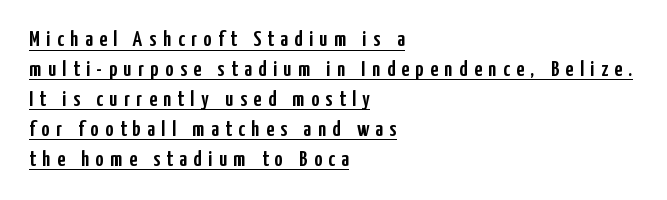
The image shows 22 px text type, upright; set left-aligned, normal line spacing (1.36x), unusually wide letter spacing (+0.3 em), underlined.
